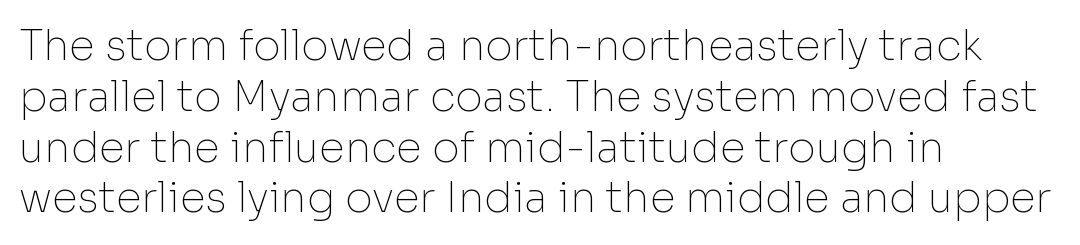
A light-to-regular cut is what we see here. No feet cap the strokes, marking this as sans-serif type. Each word holds together tightly as a unit, with standard inter-letter gaps. Lines of text with bare space underneath. Posture: upright roman. Layout note: lines flush left.
